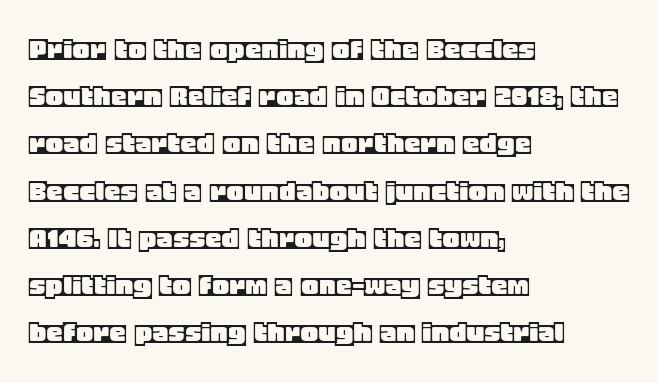
The face used here is proportionally spaced, like ordinary book or web type. Quick note: underline off. The setting favours the left margin, as ordinary paragraphs usually do. Regarding leading, the lines here are spaced in the standard way.
